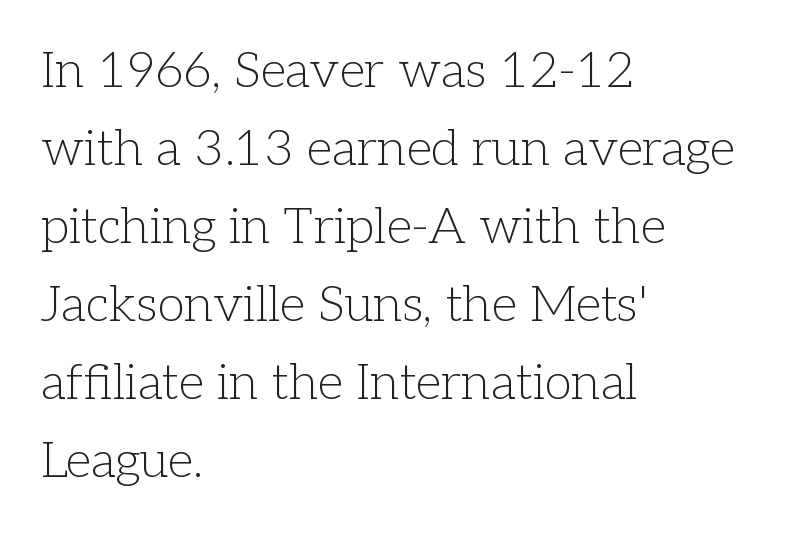
The image shows 50 px light serif type, upright; set left-aligned, normal line spacing (1.56x), normal letter spacing, not underlined; low stroke contrast and a medium x-height.
